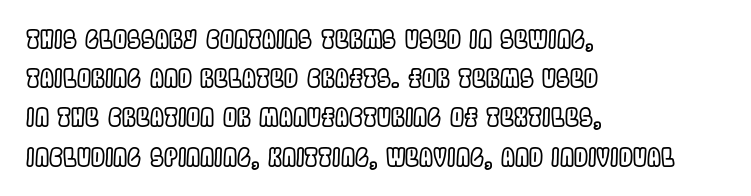
{"italic": "no", "underline": "no", "align": "left", "line_spacing": "normal", "line_spacing_ratio": 1.57, "letter_spacing": "normal", "letter_spacing_em": 0.0, "glyph_px": 25}
